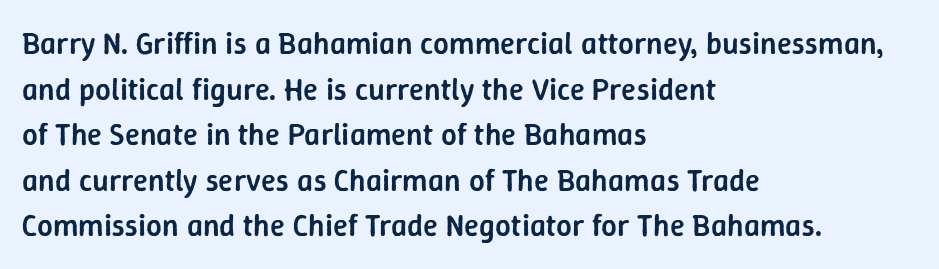
{"serif": "no", "italic": "no", "bold": "semi", "weight": "semibold", "width": "normal", "stroke_contrast": "low", "x_height": "medium", "monospaced": "no", "underline": "no", "align": "left", "line_spacing": "normal", "line_spacing_ratio": 1.47, "letter_spacing": "normal", "letter_spacing_em": 0.0, "glyph_px": 31}
